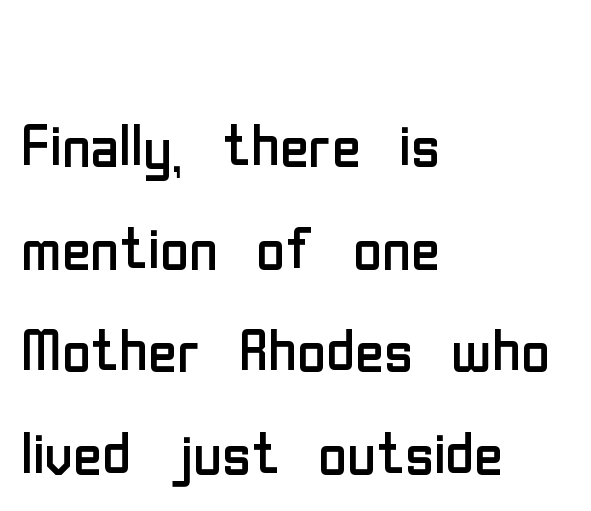
Q: Is the text bold? A: No.
Q: Is the text italic (slanted)? A: No, it is upright.
Q: Is the typeface a serif or a sans-serif typeface? A: Sans-serif.
Q: Is the text underlined? A: No.
Q: How is the paragraph aligned? A: Left-aligned.
Q: Is the spacing between letters normal or unusually wide? A: Normal.
Q: Is the spacing between lines tight, normal or loose? A: Normal.
Q: Width (condensed, normal, or wide)? A: Condensed.
Q: Stroke contrast? A: Low.
Q: x-height? A: Medium.
Q: Monospaced? A: No.
